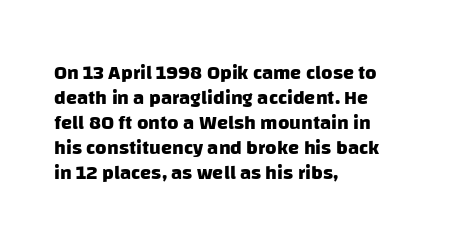
The image shows 20 px bold type; set left-aligned, normal line spacing (1.25x), normal letter spacing, not underlined.
